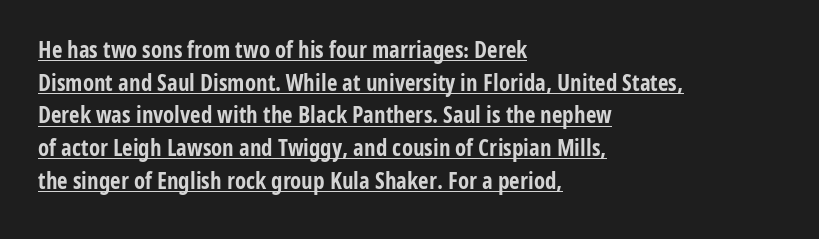
Q: Is the text bold? A: Yes.
Q: Is the text italic (slanted)? A: No, it is upright.
Q: Is the text underlined? A: Yes.
Q: How is the paragraph aligned? A: Left-aligned.
Q: Is the spacing between letters normal or unusually wide? A: Normal.
Q: Is the spacing between lines tight, normal or loose? A: Normal.
